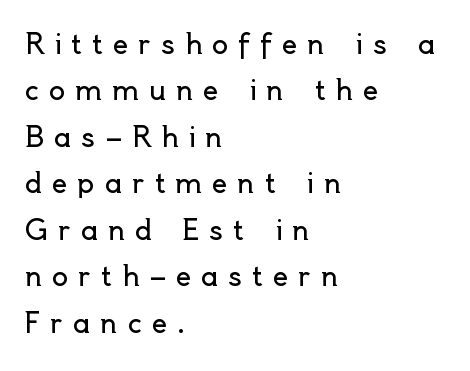
The image shows 27 px text type, upright; set left-aligned, line spacing 1.72x, unusually wide letter spacing (+0.37 em), not underlined.
